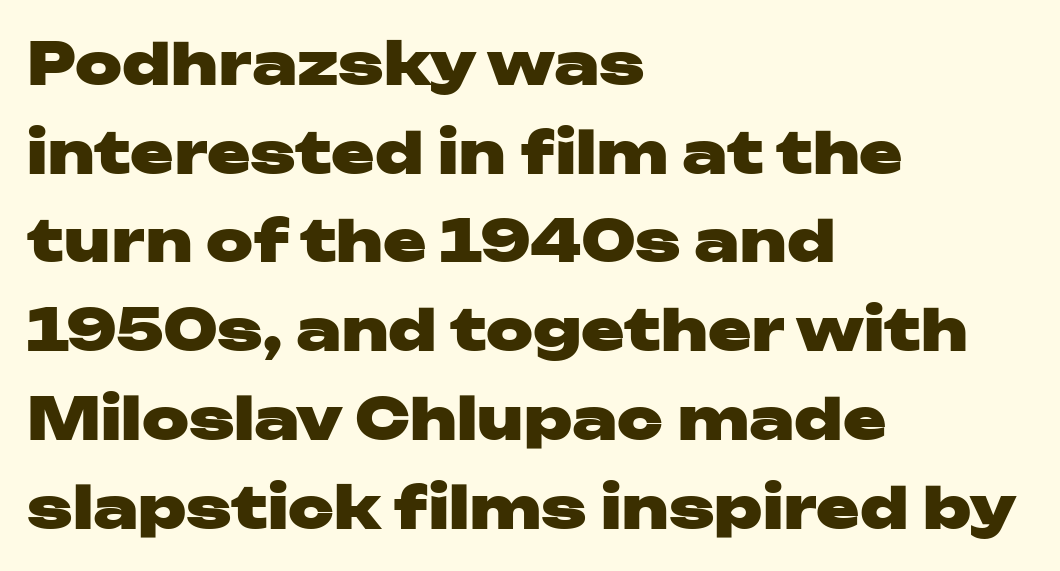
The image shows 58 px heavy, wide sans-serif type, upright; set left-aligned, normal line spacing (1.53x), normal letter spacing, not underlined; low stroke contrast and a medium x-height.
